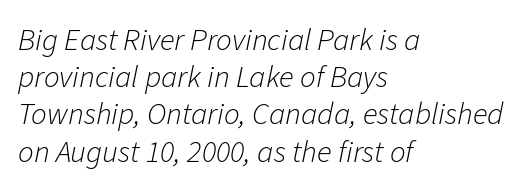
{"italic": "yes", "lean": "right", "slant_degrees": 11, "bold": "no", "weight": "light", "width": "normal", "stroke_contrast": "low", "x_height": "medium", "monospaced": "no", "underline": "no", "align": "left", "line_spacing_ratio": 1.2, "letter_spacing": "normal", "letter_spacing_em": 0.0, "glyph_px": 31}
